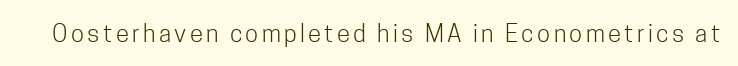
{"italic": "no", "bold": "no", "underline": "no", "glyph_px": 24}
